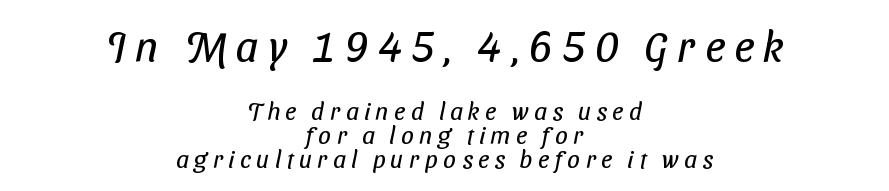
{"serif": "no", "bold": "no", "weight": "regular", "width": "condensed", "stroke_contrast": "low", "x_height": "medium", "monospaced": "no", "underline": "no", "align": "center", "line_spacing": "tight", "line_spacing_ratio": 0.96, "letter_spacing": "wide", "letter_spacing_em": 0.22, "larger_block": "first", "size_ratio": 1.76, "glyph_px": 44}
